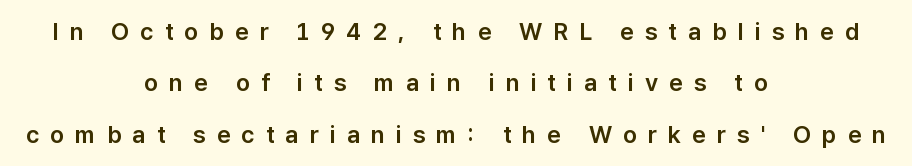
The passage shown is not underscored anywhere. Inter-character spacing is expanded well beyond the font's built-in metrics. The paragraph has two soft edges and a firm central axis. Vertically, the passage feels expansive, rows floating well apart.
